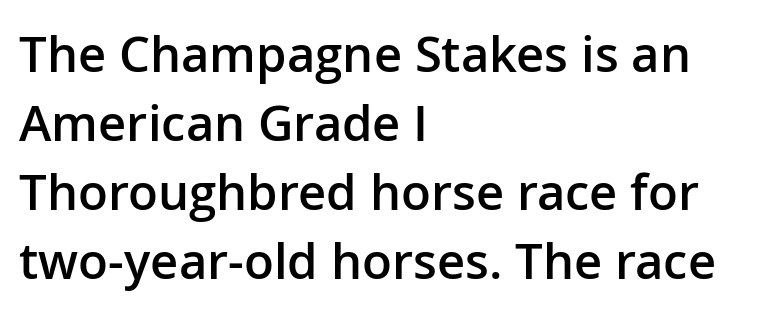
The passage is arranged the way most books set body copy — flush left. Rows of type keep a routine distance in the vertical direction. Notice how the stems are strictly vertical — no italics here. Clear beneath every line of the passage.
